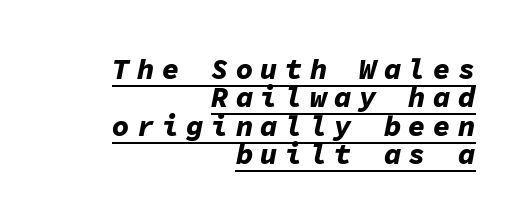
Heavy, bold letterforms. This is underlined copy, the kind a proofreader might mark for attention. Leftover space on each line is placed entirely before the opening word. Each word looks stretched out because of the extra space between its letters.
